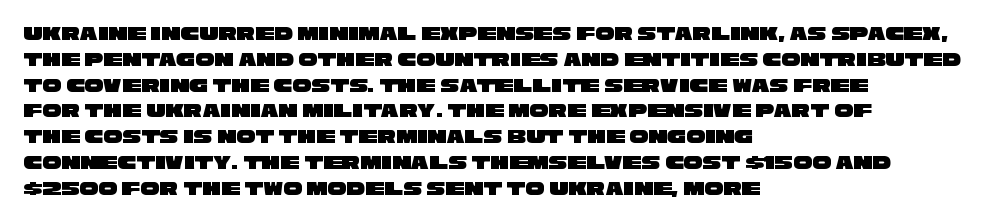
Q: Is the text underlined? A: No.
Q: How is the paragraph aligned? A: Left-aligned.
Q: Is the spacing between letters normal or unusually wide? A: Normal.
